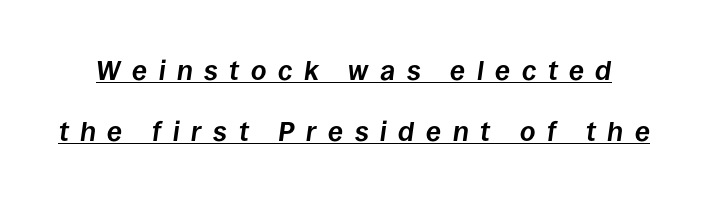
{"italic": "yes", "lean": "right", "slant_degrees": 8, "bold": "yes", "underline": "yes", "line_spacing": "loose", "line_spacing_ratio": 2.26, "letter_spacing": "wide", "letter_spacing_em": 0.43, "glyph_px": 27}
